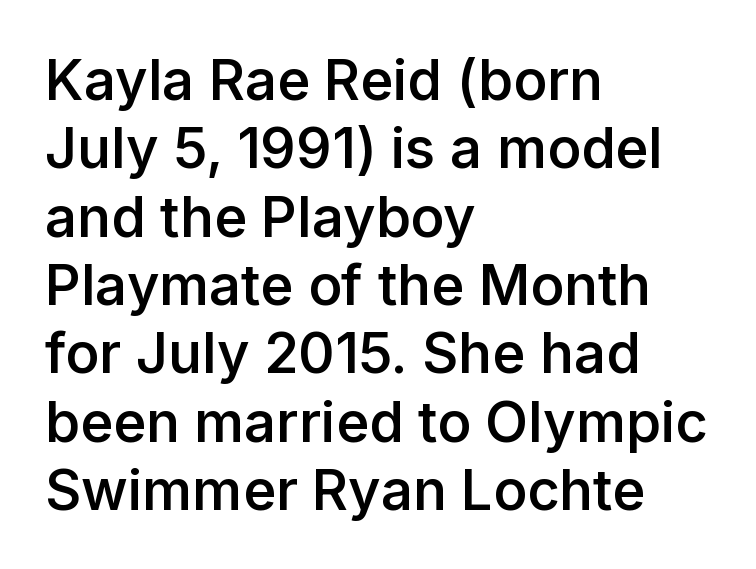
{"serif": "no", "italic": "no", "bold": "semi", "weight": "semibold", "width": "normal", "stroke_contrast": "low", "x_height": "medium", "monospaced": "no", "underline": "no", "align": "left", "line_spacing_ratio": 1.22, "letter_spacing": "normal", "letter_spacing_em": 0.0, "glyph_px": 56}
